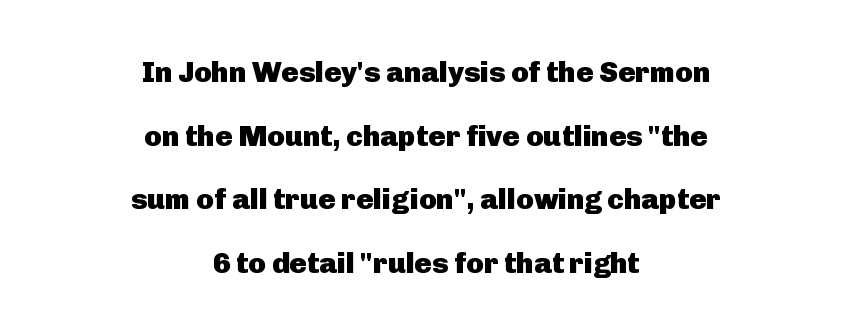
The image shows 29 px heavy sans-serif type, upright; set centered, loose line spacing (2.19x), normal letter spacing, not underlined; low stroke contrast and a medium x-height.
